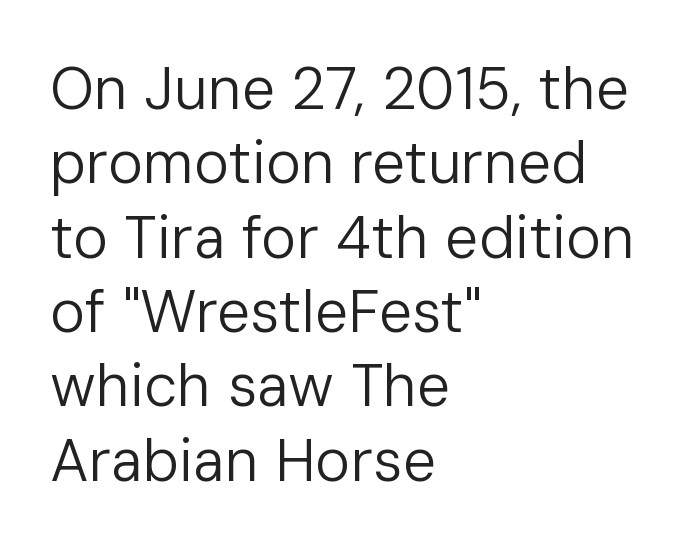
{"serif": "no", "italic": "no", "bold": "no", "weight": "regular", "width": "normal", "stroke_contrast": "low", "x_height": "medium", "monospaced": "no", "underline": "no", "align": "left", "line_spacing": "normal", "line_spacing_ratio": 1.26, "letter_spacing": "normal", "letter_spacing_em": 0.0, "glyph_px": 59}
